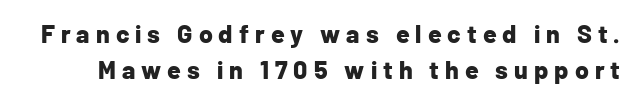
This block has exactly the height ordinary leading produces. Does the weight exceed regular? Yes, all the way to bold. Does the lettering tilt? It doesn't — this is upright. The words here are not underlined. The type is letterspaced generously, with wide tracking.
